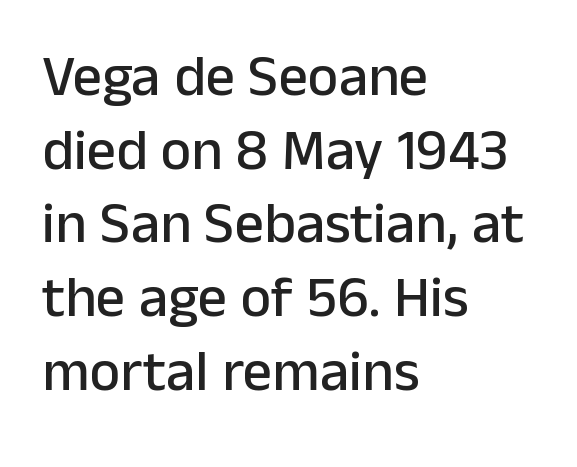
Layout note: lines flush left. Is the letter spacing exaggerated? No — it looks like the ordinary default. The string is rendered with underlining switched off. The passage shown stacks its lines at a standard gap. Note: no serifs on the glyphs.
